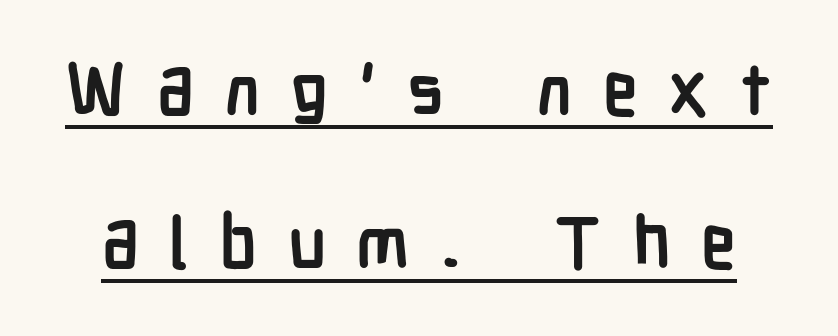
{"serif": "no", "italic": "no", "bold": "yes", "weight": "semibold", "width": "condensed", "stroke_contrast": "low", "x_height": "medium", "monospaced": "no", "underline": "yes", "line_spacing": "loose", "line_spacing_ratio": 2.16, "letter_spacing": "wide", "letter_spacing_em": 0.43, "glyph_px": 71}
